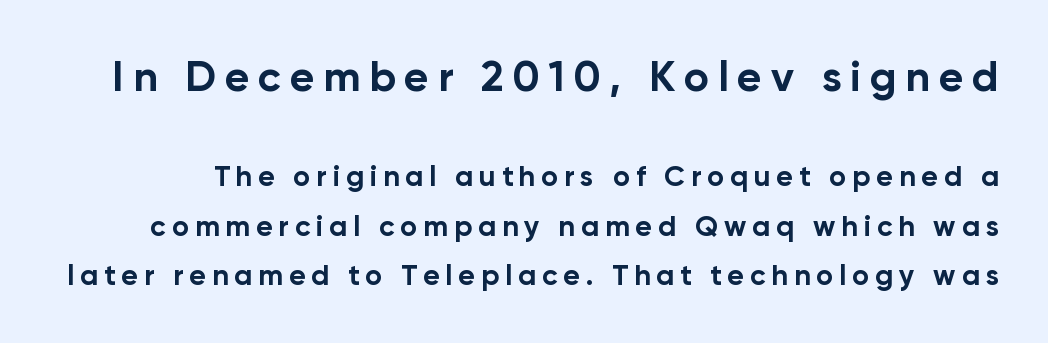
Q: Is the text bold? A: Yes.
Q: Is the text italic (slanted)? A: No, it is upright.
Q: Is the typeface a serif or a sans-serif typeface? A: Sans-serif.
Q: Is the text underlined? A: No.
Q: Is the spacing between letters normal or unusually wide? A: Unusually wide.
Q: Which block of text is set in a larger size, the first (top) or the second (bottom)? A: The first (top) one.
Q: Width (condensed, normal, or wide)? A: Normal.
Q: Stroke contrast? A: Low.
Q: x-height? A: Medium.
Q: Monospaced? A: No.
